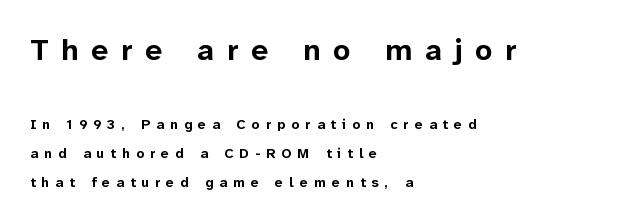
Q: Is the text bold? A: Yes.
Q: Is the text italic (slanted)? A: No, it is upright.
Q: Is the typeface a serif or a sans-serif typeface? A: Sans-serif.
Q: Is the text underlined? A: No.
Q: How is the paragraph aligned? A: Left-aligned.
Q: Is the spacing between letters normal or unusually wide? A: Unusually wide.
Q: Is the spacing between lines tight, normal or loose? A: Loose.
Q: Which block of text is set in a larger size, the first (top) or the second (bottom)? A: The first (top) one.
Q: Width (condensed, normal, or wide)? A: Normal.
Q: Stroke contrast? A: Low.
Q: x-height? A: Medium.
Q: Monospaced? A: No.
